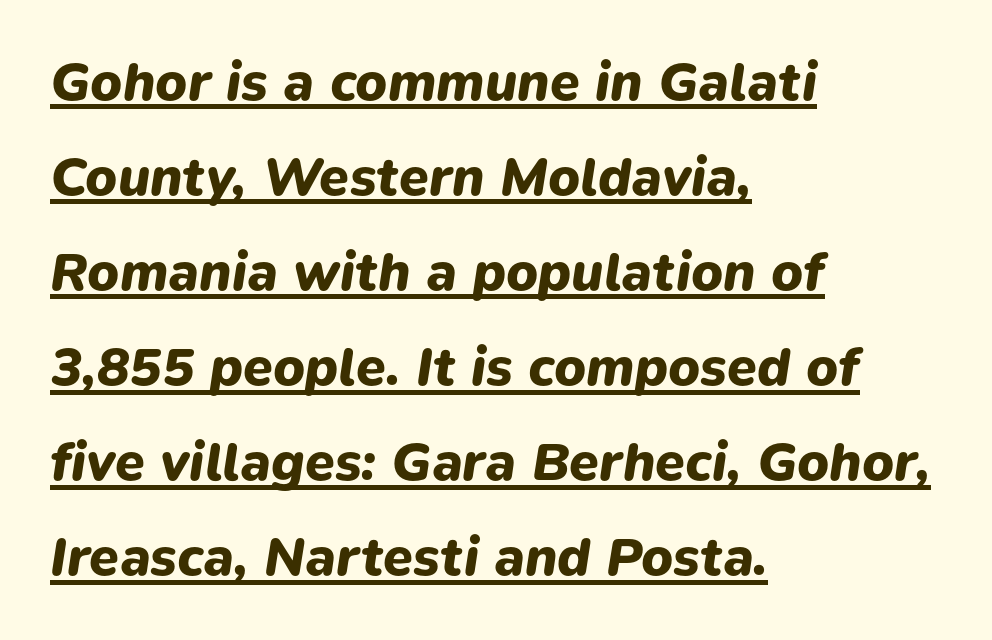
{"italic": "yes", "lean": "right", "slant_degrees": 9, "bold": "yes", "weight": "heavy", "width": "normal", "stroke_contrast": "low", "x_height": "medium", "monospaced": "no", "underline": "yes", "align": "left", "line_spacing_ratio": 1.76, "letter_spacing": "normal", "letter_spacing_em": 0.0, "glyph_px": 54}
